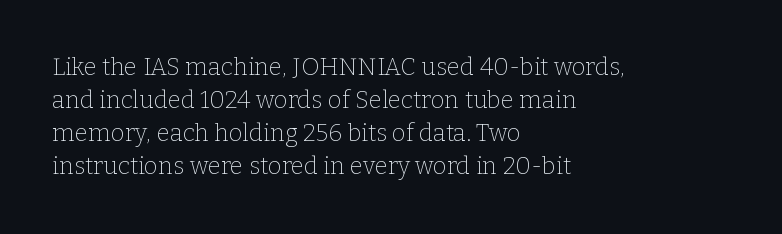
Horizontally, the lines are justified to the leading edge only. A roman cut, with each character standing at attention. The lines sit at an ordinary, default distance from one another. The font sits on the lighter half of the weight spectrum, regular included. Just letters on the line, the space beneath them empty. Standard letterfit; no display-style spreading of the glyphs.
